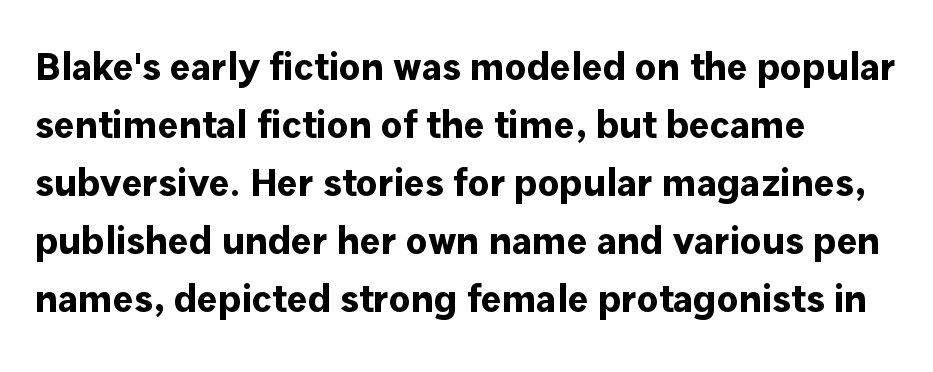
Q: Is the text bold? A: Yes.
Q: Is the text italic (slanted)? A: No, it is upright.
Q: Is the typeface a serif or a sans-serif typeface? A: Sans-serif.
Q: Is the text underlined? A: No.
Q: How is the paragraph aligned? A: Left-aligned.
Q: Is the spacing between letters normal or unusually wide? A: Normal.
Q: Is the spacing between lines tight, normal or loose? A: Normal.
Q: Width (condensed, normal, or wide)? A: Normal.
Q: Stroke contrast? A: Low.
Q: x-height? A: Medium.
Q: Monospaced? A: No.
